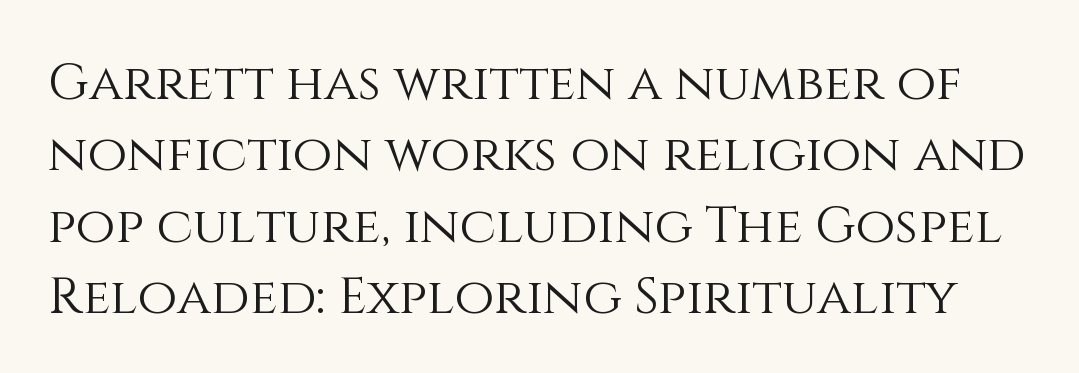
The image shows 51 px light type, upright; set normal line spacing (1.4x), normal letter spacing, not underlined; medium stroke contrast and a large x-height.
